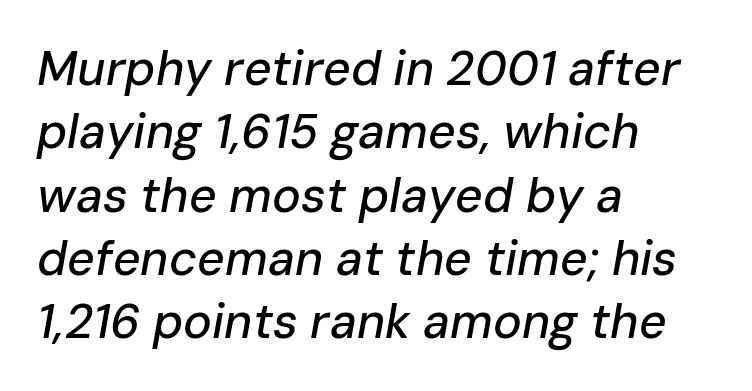
The face used here has a pronounced slope to its letters. Reading down the block, your eye returns to a fixed left position each line. Decoration check: the copy has no underline. Note the varied advance widths — an 'i' is clearly narrower than an 'm'. The rows are spaced the way most documents space them.
